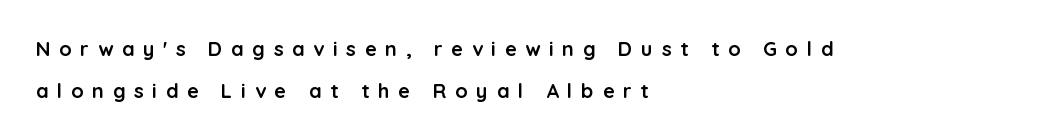
What's the leading like? Stretched, with rows far apart. These lines have a slow, spaced-out rhythm from letter to letter. The axis of the letterforms is exactly vertical. A clean baseline with only descenders dipping below it. I'd describe the lettering as bold — thick and assertive. Short and long lines alike share a common starting point at left.
